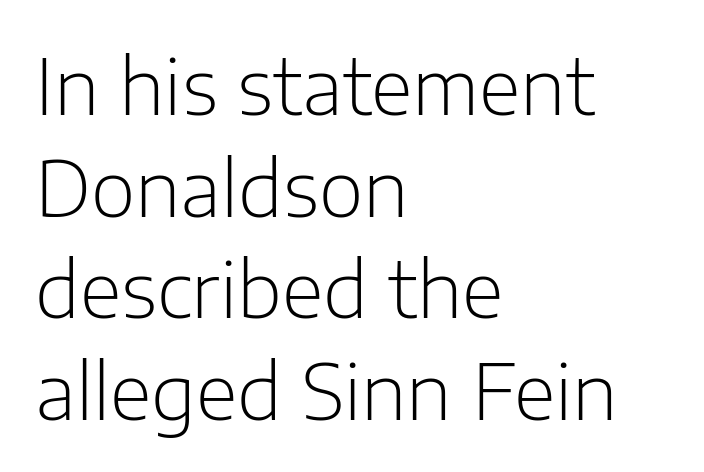
The letters advance in unequal steps, a hallmark of proportional type. The face used here is rendered with its standard letterfit. The passage is arranged the way most books set body copy — flush left. Think standard paragraph weight, or any step lighter than that.
